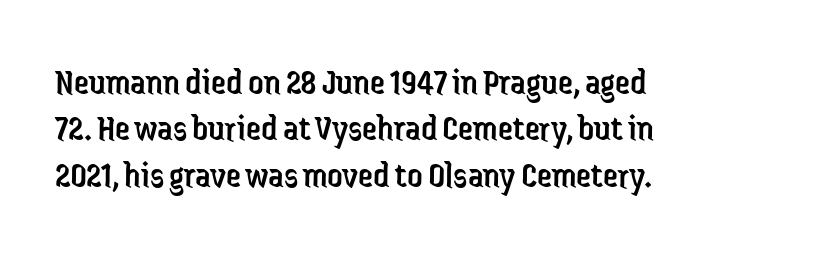
{"serif": "no", "italic": "no", "bold": "no", "weight": "regular", "width": "condensed", "stroke_contrast": "low", "x_height": "medium", "monospaced": "no", "underline": "no", "align": "left", "line_spacing_ratio": 1.22, "letter_spacing": "normal", "letter_spacing_em": 0.0, "glyph_px": 38}
